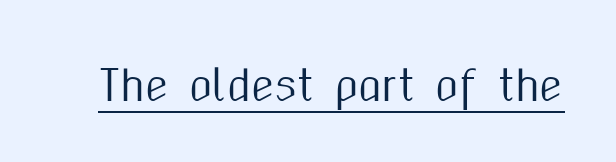
{"serif": "no", "italic": "no", "width": "condensed", "stroke_contrast": "medium", "x_height": "medium", "monospaced": "no", "underline": "yes", "letter_spacing": "normal", "letter_spacing_em": 0.0, "glyph_px": 42}
